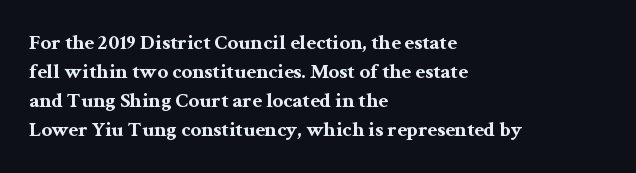
{"italic": "no", "bold": "yes", "underline": "no", "align": "left", "line_spacing": "normal", "line_spacing_ratio": 1.38, "letter_spacing": "normal", "letter_spacing_em": 0.0, "glyph_px": 21}
